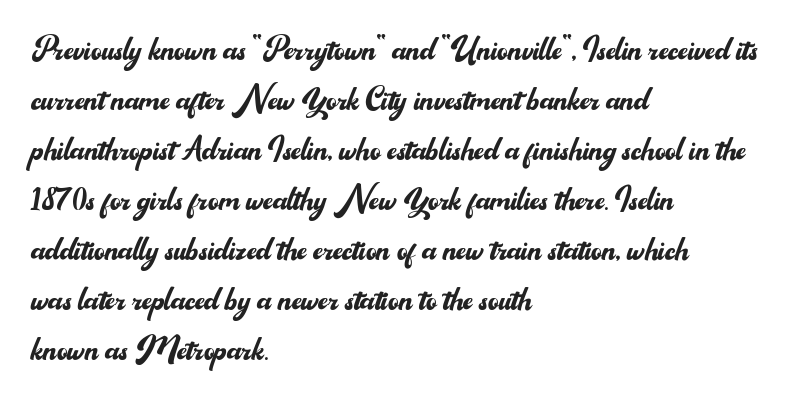
The image shows 41 px regular-weight sans-serif type; set left-aligned, line spacing 1.22x, normal letter spacing, not underlined; medium stroke contrast and a small x-height.
